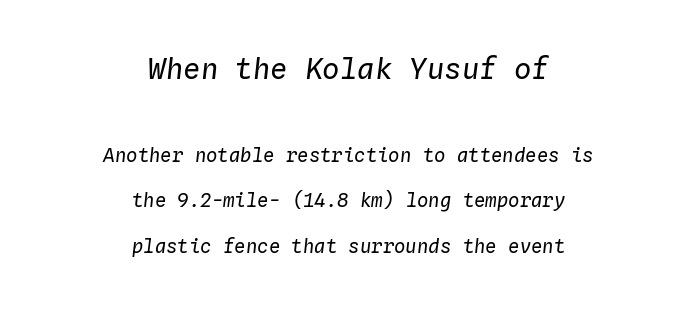
{"italic": "yes", "lean": "right", "slant_degrees": 4, "bold": "no", "weight": "regular", "width": "normal", "stroke_contrast": "low", "x_height": "medium", "monospaced": "yes", "underline": "no", "align": "center", "line_spacing": "loose", "line_spacing_ratio": 2.38, "letter_spacing": "normal", "letter_spacing_em": 0.0, "larger_block": "first", "size_ratio": 1.53, "glyph_px": 29}
